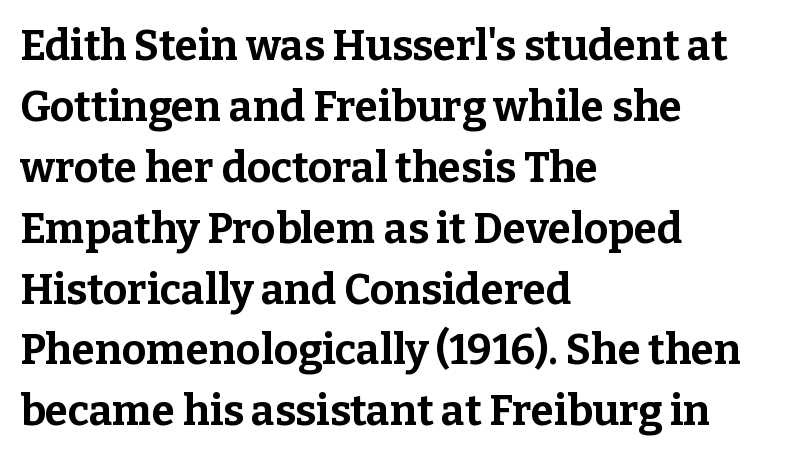
The image shows 42 px bold serif type, upright; set left-aligned, normal line spacing (1.45x), normal letter spacing, not underlined; low stroke contrast and a medium x-height.
